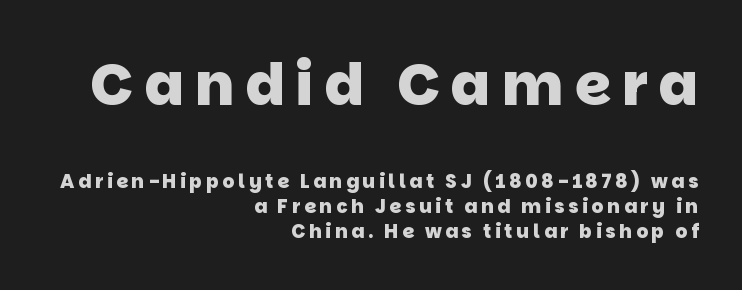
{"serif": "no", "bold": "yes", "weight": "heavy", "width": "normal", "stroke_contrast": "low", "x_height": "large", "monospaced": "no", "underline": "no", "align": "right", "line_spacing": "normal", "line_spacing_ratio": 1.33, "larger_block": "first", "size_ratio": 3.05, "glyph_px": 58}
